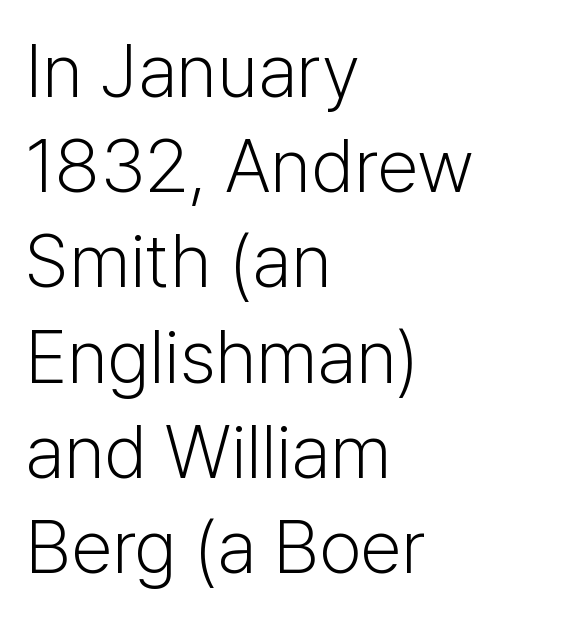
The image shows 75 px light sans-serif type, upright; set left-aligned, normal line spacing (1.27x), normal letter spacing, not underlined; low stroke contrast and a medium x-height.
